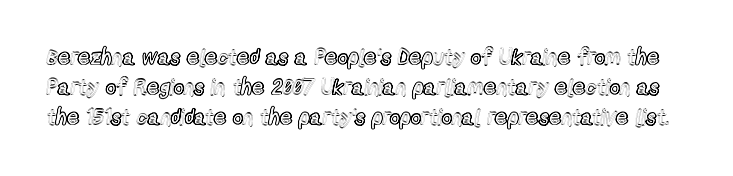
The image shows 22 px text type; set normal line spacing (1.37x), normal letter spacing, not underlined.
